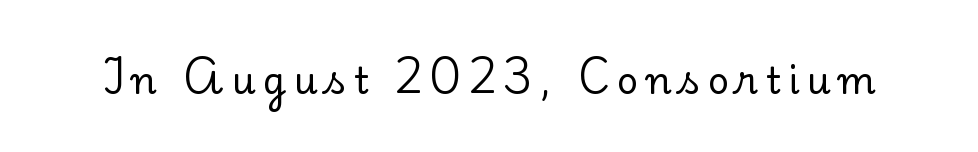
Q: Is the text italic (slanted)? A: No, it is upright.
Q: Is the typeface a serif or a sans-serif typeface? A: Serif.
Q: Is the text underlined? A: No.
Q: Is the spacing between letters normal or unusually wide? A: Unusually wide.
Q: Width (condensed, normal, or wide)? A: Normal.
Q: Stroke contrast? A: Low.
Q: x-height? A: Small.
Q: Monospaced? A: No.
